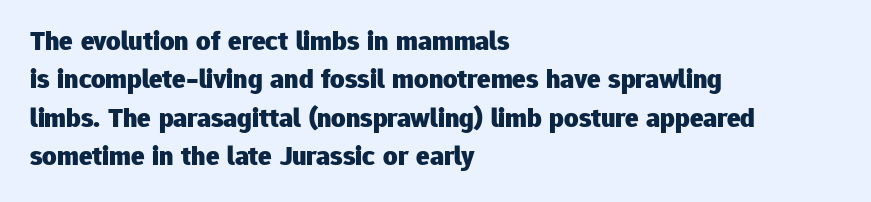
The image shows 28 px heavy sans-serif type, upright; set left-aligned, normal line spacing (1.37x), normal letter spacing, not underlined; low stroke contrast and a medium x-height.
